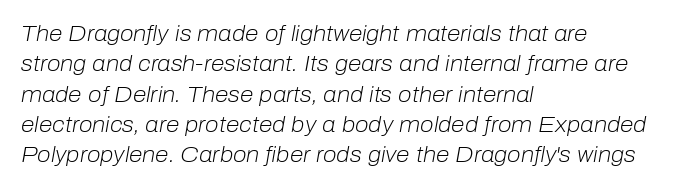
The image shows 22 px text type, italic (leaning right); set left-aligned, normal line spacing (1.38x), normal letter spacing, not underlined.
